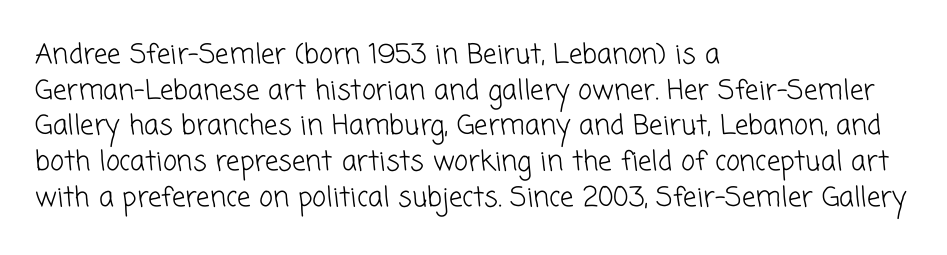
The image shows 27 px text type; set left-aligned, normal line spacing (1.32x), normal letter spacing, not underlined.
